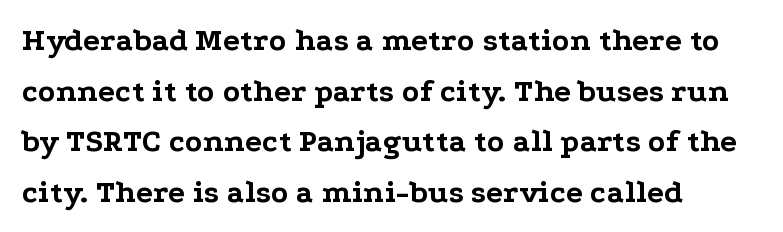
The image shows 32 px bold, wide serif type, upright; set left-aligned, normal line spacing (1.58x), normal letter spacing, not underlined; low stroke contrast and a medium x-height.
